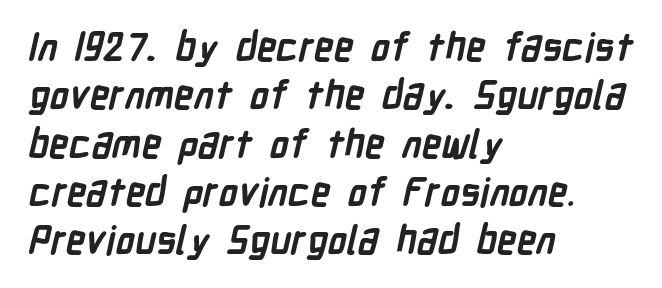
The typesetter chose a ragged-right arrangement here. Heft: maximum for text — a bold. Unmarked baselines from the first word to the last. You could not count columns in this text — the font is proportionally spaced.
